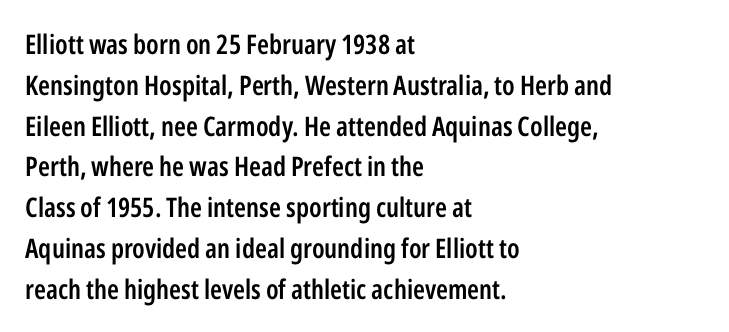
Q: Is the text bold? A: Semi-bold.
Q: Is the text italic (slanted)? A: No, it is upright.
Q: Is the text underlined? A: No.
Q: How is the paragraph aligned? A: Left-aligned.
Q: Is the spacing between letters normal or unusually wide? A: Normal.
Q: Is the spacing between lines tight, normal or loose? A: Normal.
